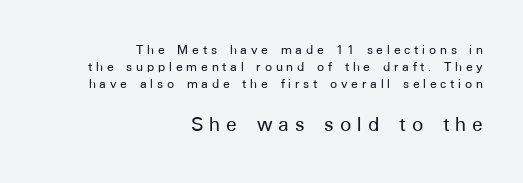
{"italic": "no", "underline": "no", "align": "right", "line_spacing_ratio": 1.22, "letter_spacing": "wide", "letter_spacing_em": 0.27, "larger_block": "second", "size_ratio": 1.57, "glyph_px": 22}
